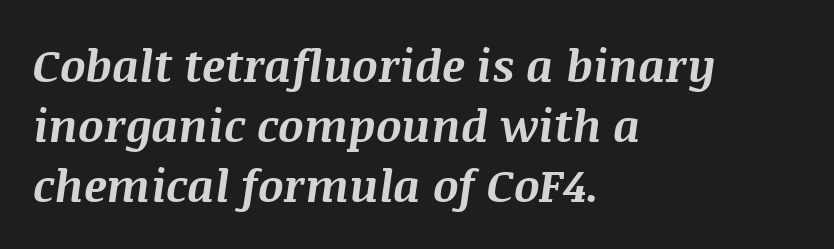
Horizontal alignment here is leftward, the default for most running prose. The lettering tilts uniformly, giving the passage an italic look. The rows are spaced the way most documents space them. Does the weight exceed regular? Yes, all the way to bold. Check the space under the baseline: it is left empty. Varying glyph widths throughout — classic text-font behaviour.
